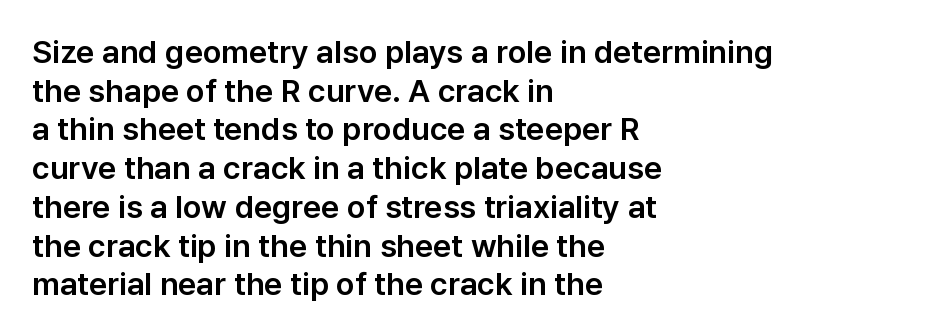
Q: Is the text italic (slanted)? A: No, it is upright.
Q: Is the typeface a serif or a sans-serif typeface? A: Sans-serif.
Q: Is the text underlined? A: No.
Q: How is the paragraph aligned? A: Left-aligned.
Q: Is the spacing between letters normal or unusually wide? A: Normal.
Q: Width (condensed, normal, or wide)? A: Normal.
Q: Stroke contrast? A: Low.
Q: x-height? A: Medium.
Q: Monospaced? A: No.
